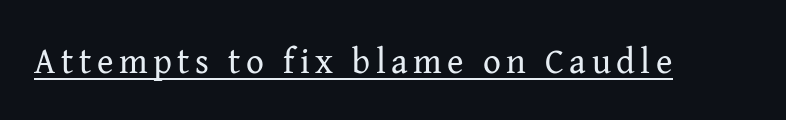
{"serif": "yes", "italic": "no", "bold": "no", "weight": "regular", "width": "normal", "stroke_contrast": "medium", "x_height": "medium", "monospaced": "no", "underline": "yes", "glyph_px": 35}
